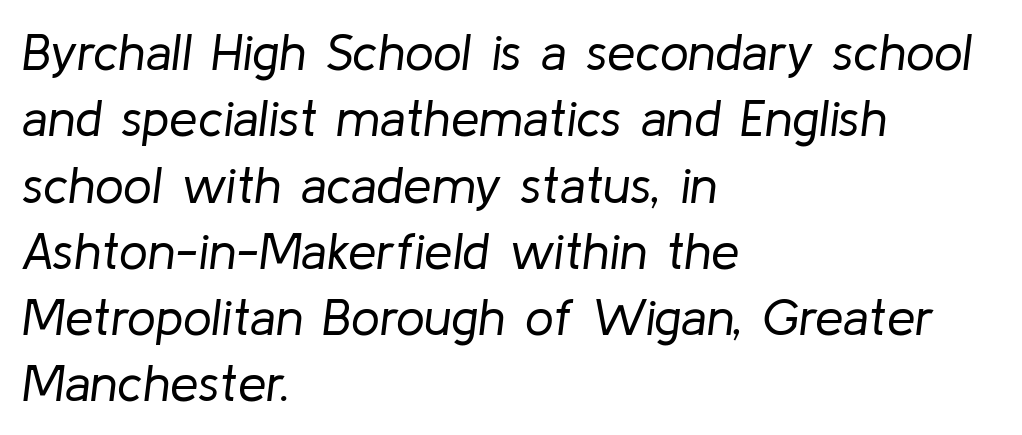
{"italic": "yes", "lean": "right", "slant_degrees": 8, "bold": "no", "weight": "regular", "width": "normal", "stroke_contrast": "low", "x_height": "medium", "monospaced": "no", "underline": "no", "align": "left", "line_spacing": "normal", "line_spacing_ratio": 1.3, "letter_spacing": "normal", "letter_spacing_em": 0.0, "glyph_px": 51}
